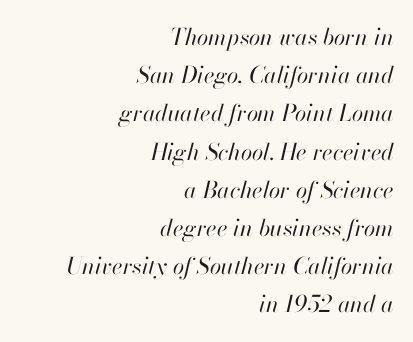
Compared with ordinary roman type, these characters are visibly tilted. The string is rendered with underlining switched off. Visually the block forms a straight wall on the right and a jagged coastline on the left. Nothing unusual about the tracking: characters are spaced as the font intends. This block has exactly the height ordinary leading produces.
